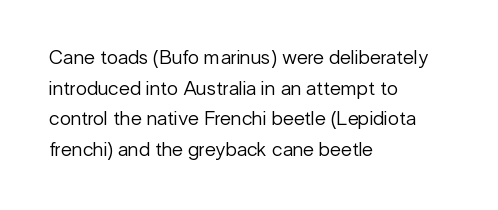
Q: Is the text bold? A: No.
Q: Is the text italic (slanted)? A: No, it is upright.
Q: Is the text underlined? A: No.
Q: How is the paragraph aligned? A: Left-aligned.
Q: Is the spacing between letters normal or unusually wide? A: Normal.
Q: Is the spacing between lines tight, normal or loose? A: Normal.
